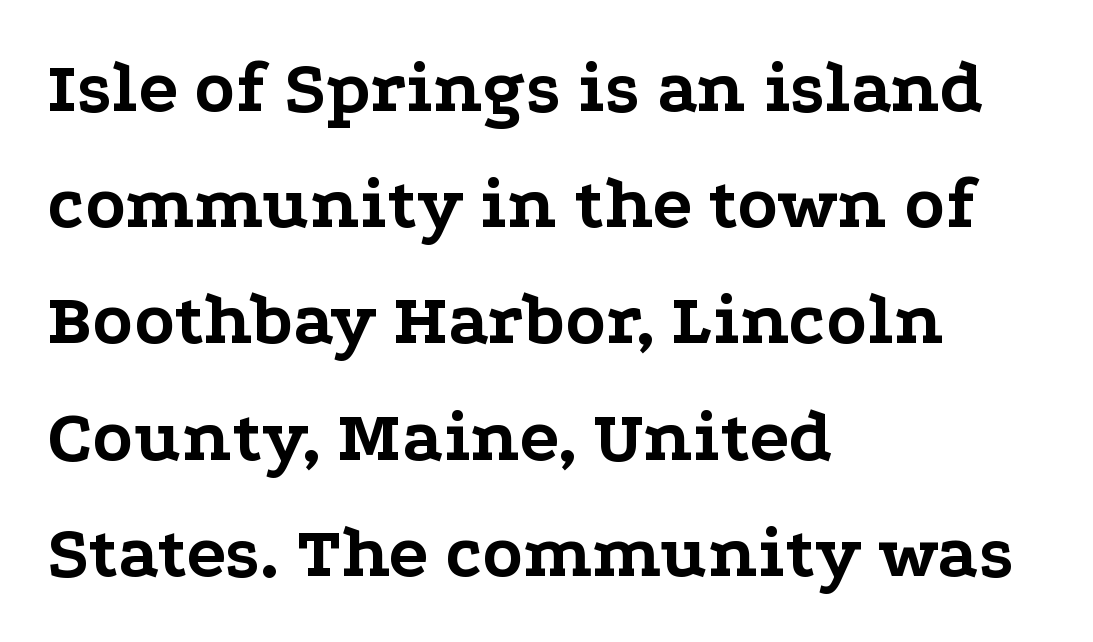
{"serif": "yes", "italic": "no", "bold": "yes", "weight": "bold", "width": "wide", "stroke_contrast": "low", "x_height": "medium", "monospaced": "no", "underline": "no", "align": "left", "line_spacing": "normal", "line_spacing_ratio": 1.57, "letter_spacing": "normal", "letter_spacing_em": 0.0, "glyph_px": 74}
